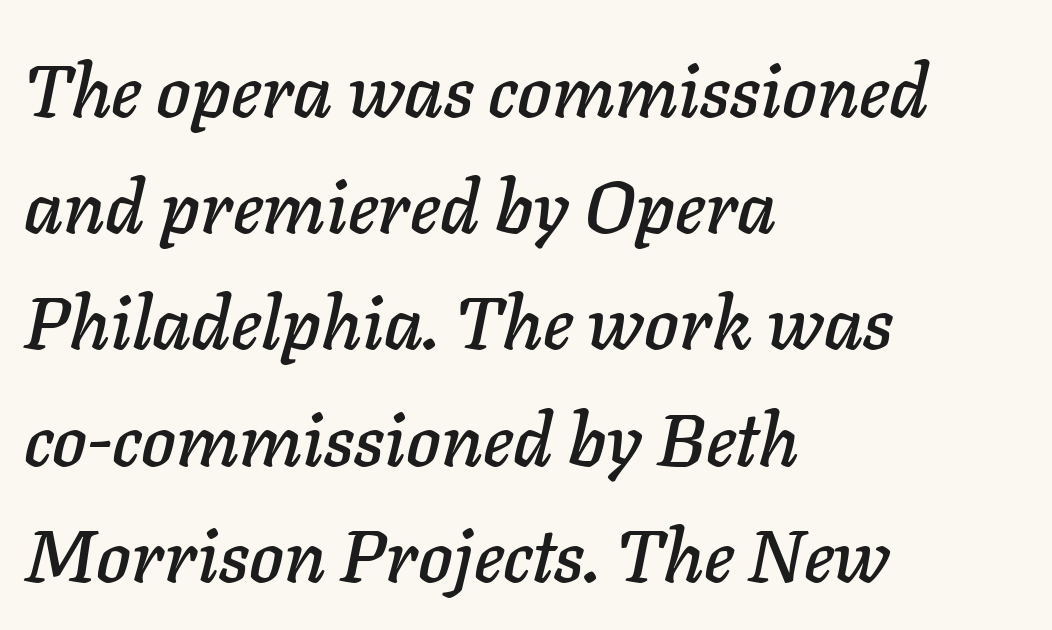
Q: Is the text italic (slanted)? A: Yes, it leans right by about 11 degrees.
Q: Is the text underlined? A: No.
Q: How is the paragraph aligned? A: Left-aligned.
Q: Is the spacing between letters normal or unusually wide? A: Normal.
Q: Is the spacing between lines tight, normal or loose? A: Normal.
Q: Width (condensed, normal, or wide)? A: Normal.
Q: Stroke contrast? A: Low.
Q: x-height? A: Medium.
Q: Monospaced? A: No.
